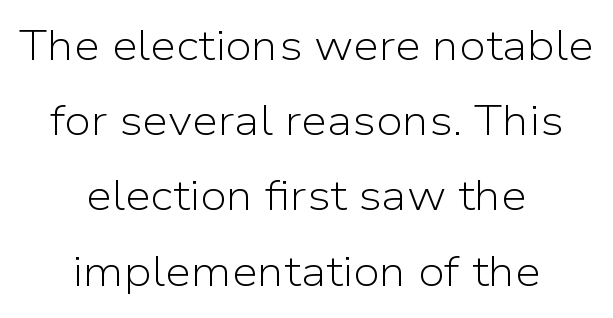
The image shows 42 px light sans-serif type, upright; set centered, line spacing 1.79x, normal letter spacing, not underlined; low stroke contrast and a medium x-height.
